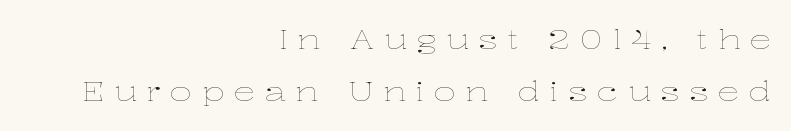
Airy leading. Counters stay open thanks to moderate or lighter strokes. It's the straight-up-and-down kind of type. Underlining? Definitely not there.
